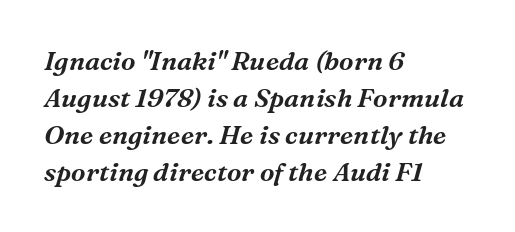
Style check: oblique. Descenders hang freely into open space. What's the leading like? Ordinary, nothing unusual. This sample uses plain, unmodified letter spacing. Casual observation: everything's shoved over to the left.
